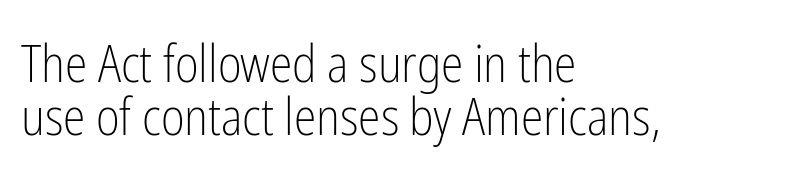
{"serif": "no", "italic": "no", "bold": "no", "weight": "light", "width": "condensed", "stroke_contrast": "low", "x_height": "medium", "monospaced": "no", "underline": "no", "align": "left", "line_spacing": "tight", "line_spacing_ratio": 1.03, "letter_spacing": "normal", "letter_spacing_em": 0.0, "glyph_px": 51}
